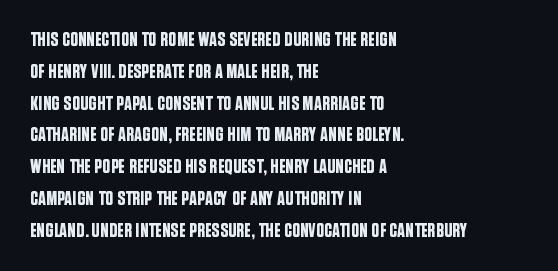
Q: Is the text italic (slanted)? A: No, it is upright.
Q: Is the text underlined? A: No.
Q: How is the paragraph aligned? A: Left-aligned.
Q: Is the spacing between letters normal or unusually wide? A: Normal.
Q: Is the spacing between lines tight, normal or loose? A: Normal.
